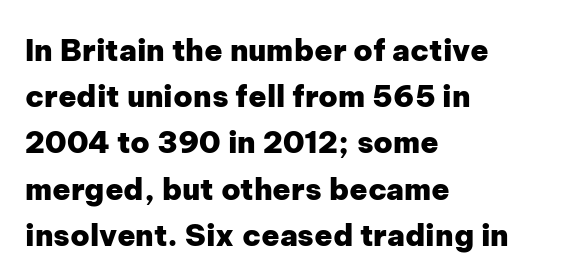
The image shows 30 px heavy sans-serif type, upright; set left-aligned, normal line spacing (1.54x), normal letter spacing, not underlined; low stroke contrast and a medium x-height.
